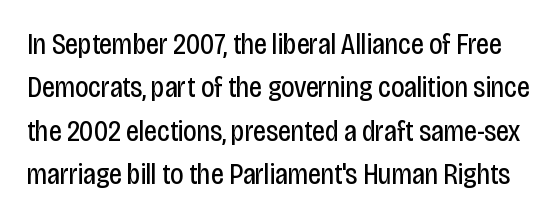
Q: Is the text bold? A: No.
Q: Is the text italic (slanted)? A: No, it is upright.
Q: Is the typeface a serif or a sans-serif typeface? A: Sans-serif.
Q: Is the text underlined? A: No.
Q: Is the spacing between letters normal or unusually wide? A: Normal.
Q: Is the spacing between lines tight, normal or loose? A: Normal.
Q: Width (condensed, normal, or wide)? A: Condensed.
Q: Stroke contrast? A: Low.
Q: x-height? A: Large.
Q: Monospaced? A: No.
